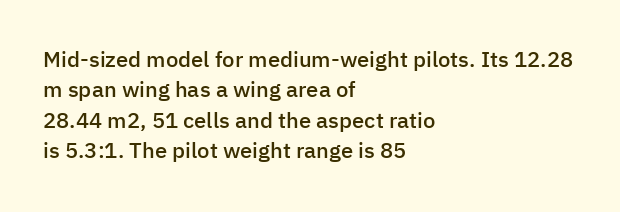
The image shows 22 px text type, upright; set left-aligned, normal line spacing (1.38x), normal letter spacing, not underlined.
